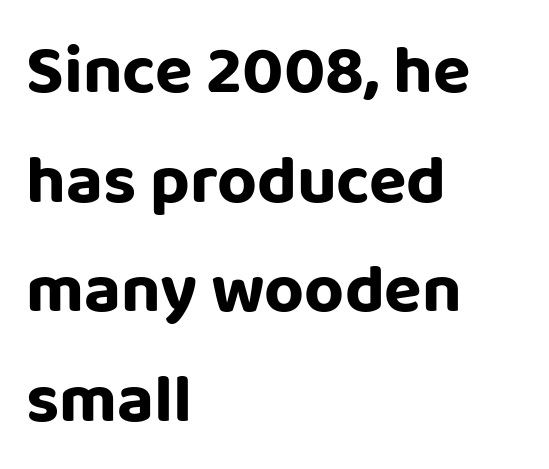
A typesetter would call this leading conventional body-copy spacing. Compared with typical body copy, the letter spacing here is the same. The area under the type is left untouched. You could not count columns in this text — the font is proportionally spaced. Reading down the block, your eye returns to a fixed left position each line. Rendered with straight, roman letterforms.
